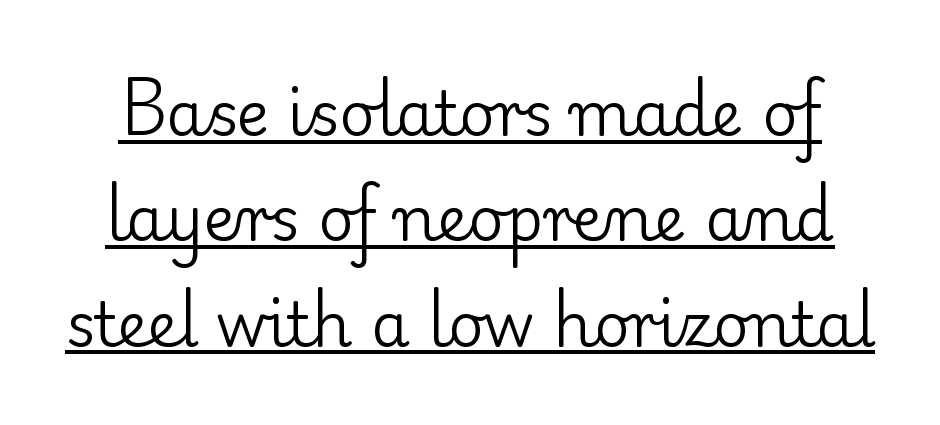
The image shows 62 px regular-weight serif type, upright; set normal line spacing (1.7x), normal letter spacing, underlined; low stroke contrast and a small x-height.
